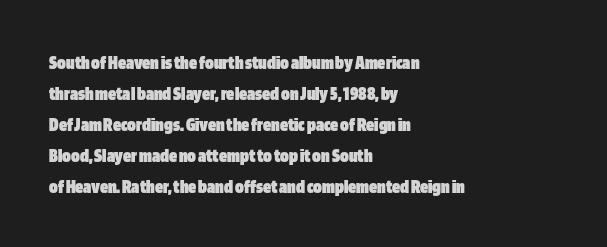
{"italic": "no", "bold": "yes", "underline": "no", "align": "left", "line_spacing": "normal", "line_spacing_ratio": 1.55, "letter_spacing": "normal", "letter_spacing_em": 0.0, "glyph_px": 20}
